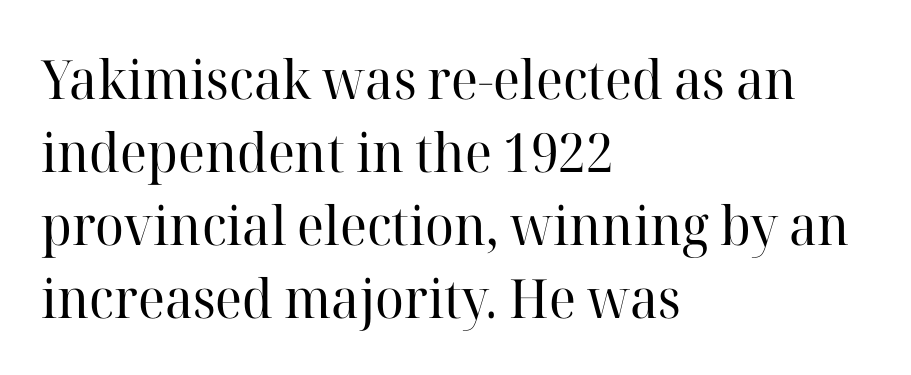
{"serif": "yes", "italic": "no", "bold": "no", "weight": "regular", "width": "normal", "stroke_contrast": "high", "x_height": "medium", "monospaced": "no", "underline": "no", "align": "left", "line_spacing": "normal", "line_spacing_ratio": 1.35, "letter_spacing": "normal", "letter_spacing_em": 0.0, "glyph_px": 54}
